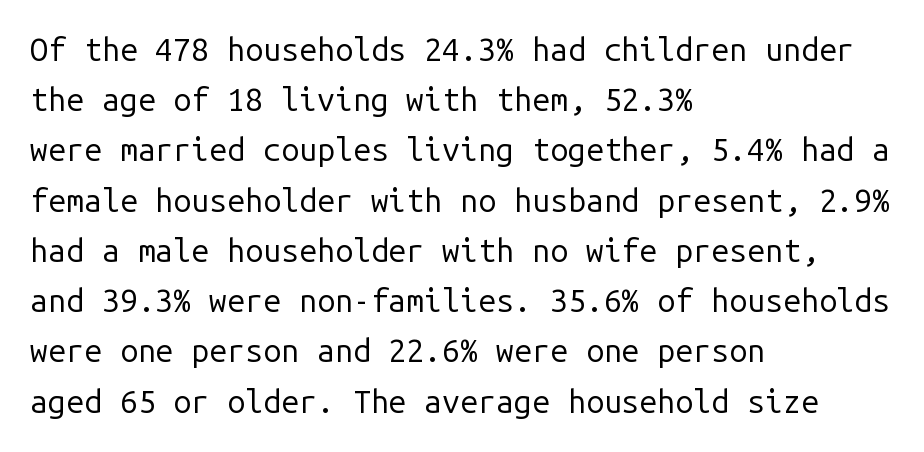
Italic: no, the glyphs are upright roman. Quick note: interline space is typical. Compared with typical body copy, the letter spacing here is the same. Beneath every word, the page is bare.
